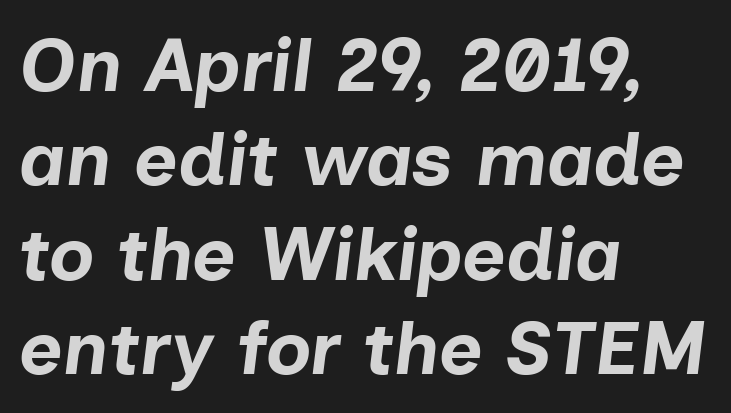
The image shows 75 px bold type, italic (leaning right); set left-aligned, normal line spacing (1.26x), normal letter spacing, not underlined; low stroke contrast and a medium x-height.
